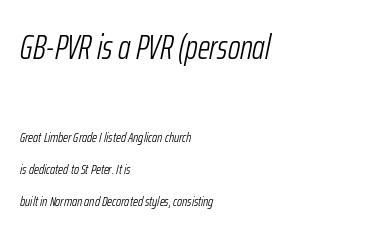
Q: Is the text bold? A: No.
Q: Is the text italic (slanted)? A: Yes, it leans right by about 12 degrees.
Q: Is the text underlined? A: No.
Q: How is the paragraph aligned? A: Left-aligned.
Q: Is the spacing between letters normal or unusually wide? A: Normal.
Q: Is the spacing between lines tight, normal or loose? A: Loose.
Q: Which block of text is set in a larger size, the first (top) or the second (bottom)? A: The first (top) one.
Q: Width (condensed, normal, or wide)? A: Condensed.
Q: Stroke contrast? A: Low.
Q: x-height? A: Medium.
Q: Monospaced? A: No.
